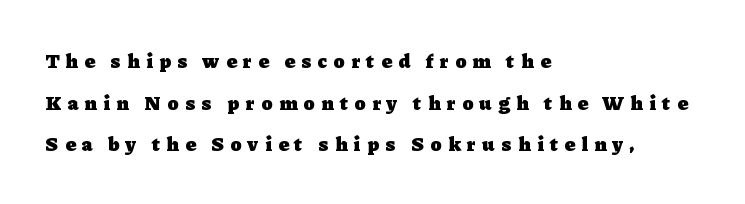
Q: Is the text bold? A: Yes.
Q: Is the text italic (slanted)? A: No, it is upright.
Q: Is the text underlined? A: No.
Q: How is the paragraph aligned? A: Left-aligned.
Q: Is the spacing between letters normal or unusually wide? A: Unusually wide.
Q: Is the spacing between lines tight, normal or loose? A: Loose.
